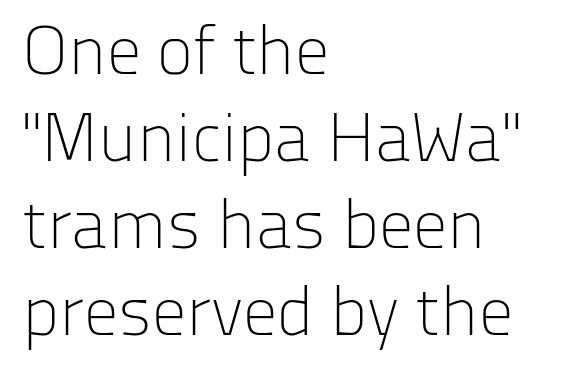
{"serif": "no", "italic": "no", "bold": "no", "weight": "light", "width": "normal", "stroke_contrast": "low", "x_height": "medium", "monospaced": "no", "underline": "no", "align": "left", "line_spacing": "normal", "line_spacing_ratio": 1.26, "letter_spacing": "normal", "letter_spacing_em": 0.0, "glyph_px": 69}
